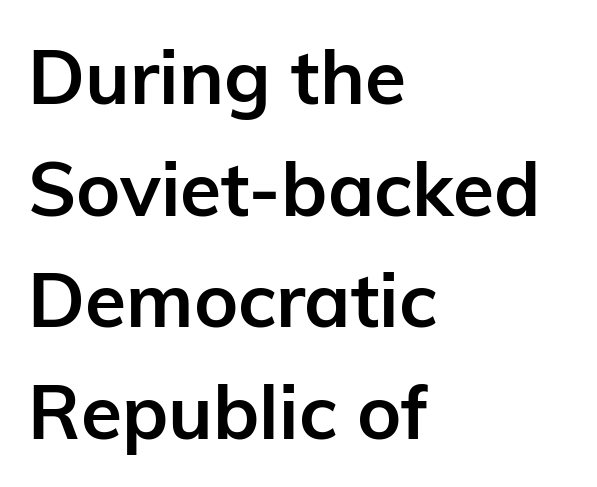
{"serif": "no", "italic": "no", "bold": "yes", "weight": "semibold", "width": "normal", "stroke_contrast": "low", "x_height": "medium", "monospaced": "no", "underline": "no", "align": "left", "line_spacing": "normal", "line_spacing_ratio": 1.49, "letter_spacing": "normal", "letter_spacing_em": 0.0, "glyph_px": 75}
